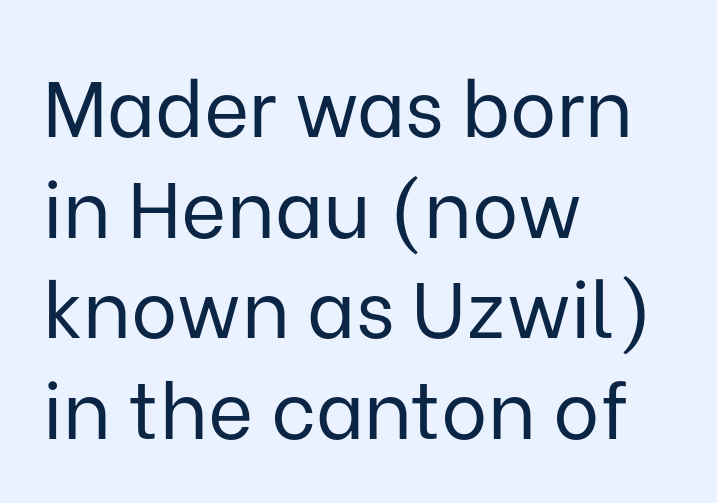
Q: Is the text bold? A: No.
Q: Is the text italic (slanted)? A: No, it is upright.
Q: Is the typeface a serif or a sans-serif typeface? A: Sans-serif.
Q: Is the text underlined? A: No.
Q: How is the paragraph aligned? A: Left-aligned.
Q: Is the spacing between letters normal or unusually wide? A: Normal.
Q: Is the spacing between lines tight, normal or loose? A: Normal.
Q: Width (condensed, normal, or wide)? A: Normal.
Q: Stroke contrast? A: Low.
Q: x-height? A: Medium.
Q: Monospaced? A: No.
